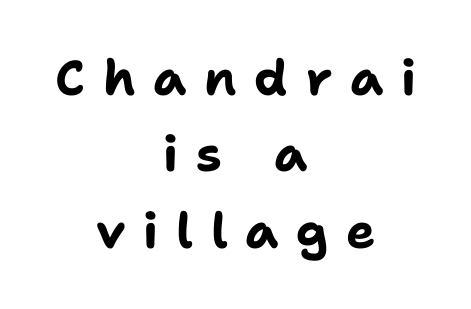
Q: Is the text bold? A: Yes.
Q: Is the text italic (slanted)? A: No, it is upright.
Q: Is the typeface a serif or a sans-serif typeface? A: Sans-serif.
Q: Is the text underlined? A: No.
Q: How is the paragraph aligned? A: Centered.
Q: Is the spacing between letters normal or unusually wide? A: Unusually wide.
Q: Is the spacing between lines tight, normal or loose? A: Normal.
Q: Width (condensed, normal, or wide)? A: Normal.
Q: Stroke contrast? A: Low.
Q: x-height? A: Medium.
Q: Monospaced? A: No.
